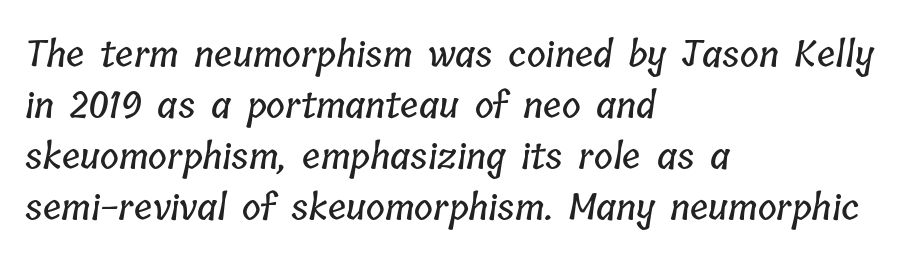
Q: Is the text underlined? A: No.
Q: How is the paragraph aligned? A: Left-aligned.
Q: Is the spacing between letters normal or unusually wide? A: Normal.
Q: Is the spacing between lines tight, normal or loose? A: Normal.
Q: Width (condensed, normal, or wide)? A: Condensed.
Q: Stroke contrast? A: Low.
Q: x-height? A: Medium.
Q: Monospaced? A: No.
